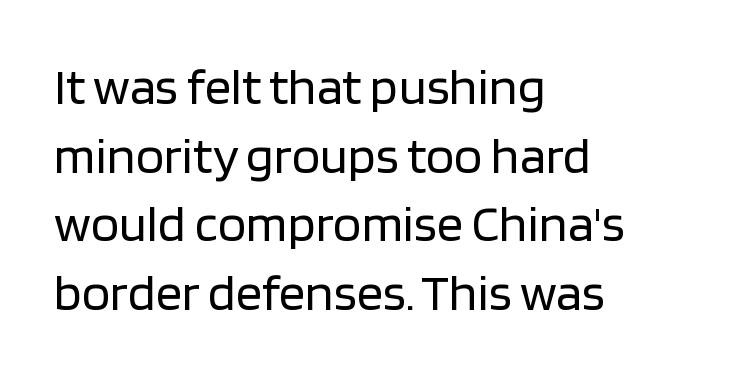
The image shows 52 px regular-weight sans-serif type, upright; set left-aligned, normal line spacing (1.32x), normal letter spacing, not underlined; low stroke contrast and a large x-height.
